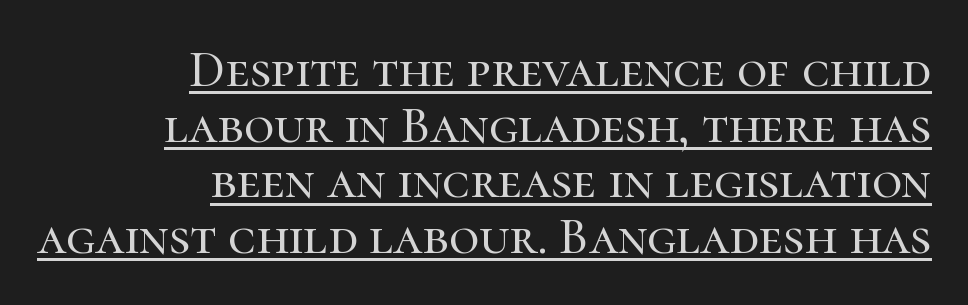
Q: Is the text italic (slanted)? A: No, it is upright.
Q: Is the typeface a serif or a sans-serif typeface? A: Serif.
Q: Is the text underlined? A: Yes.
Q: How is the paragraph aligned? A: Right-aligned.
Q: Is the spacing between letters normal or unusually wide? A: Normal.
Q: Is the spacing between lines tight, normal or loose? A: Tight.
Q: Width (condensed, normal, or wide)? A: Normal.
Q: Stroke contrast? A: High.
Q: x-height? A: Medium.
Q: Monospaced? A: No.
